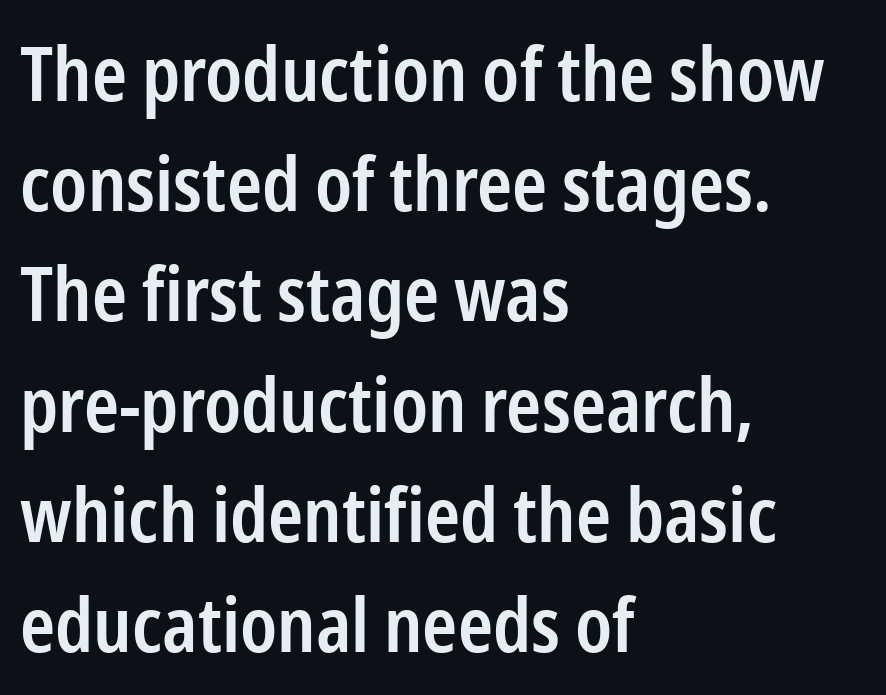
{"serif": "no", "italic": "no", "bold": "semi", "weight": "semibold", "width": "condensed", "stroke_contrast": "low", "x_height": "medium", "monospaced": "no", "underline": "no", "align": "left", "line_spacing": "normal", "line_spacing_ratio": 1.47, "letter_spacing": "normal", "letter_spacing_em": 0.0, "glyph_px": 75}
